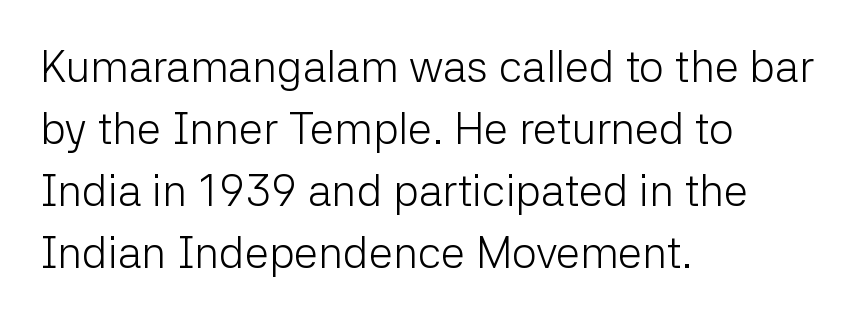
The image shows 44 px light sans-serif type, upright; set left-aligned, normal line spacing (1.41x), normal letter spacing, not underlined; low stroke contrast and a medium x-height.
